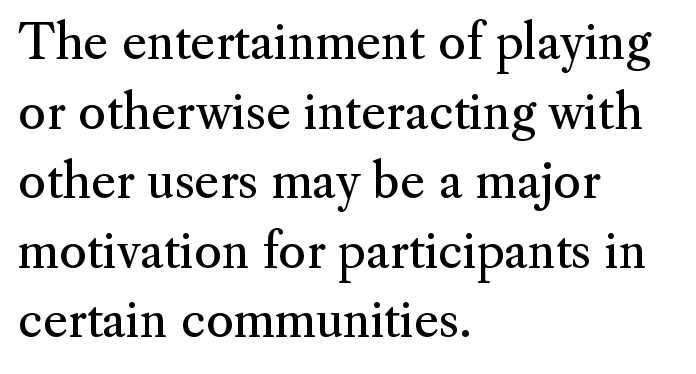
{"serif": "yes", "italic": "no", "bold": "no", "weight": "regular", "width": "normal", "stroke_contrast": "medium", "x_height": "small", "monospaced": "no", "underline": "no", "align": "left", "line_spacing": "normal", "line_spacing_ratio": 1.45, "letter_spacing": "normal", "letter_spacing_em": 0.0, "glyph_px": 48}
